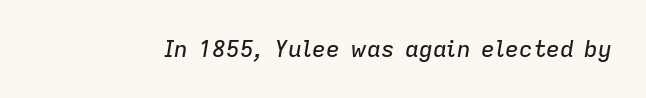
The image shows 23 px text type, italic (leaning right); set normal letter spacing, not underlined.
